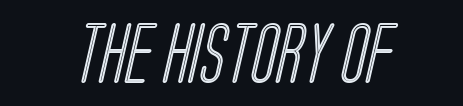
{"width": "condensed", "x_height": "large", "monospaced": "no", "underline": "no", "letter_spacing": "normal", "letter_spacing_em": 0.0, "glyph_px": 60}
